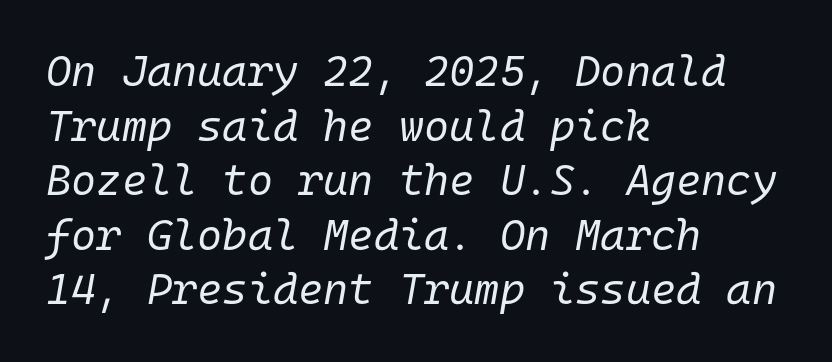
The image shows 43 px regular-weight type, italic (leaning right), monospaced; set left-aligned, normal line spacing (1.27x), normal letter spacing, not underlined; low stroke contrast and a medium x-height.
